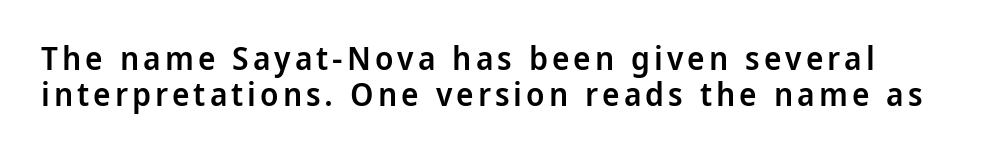
Descenders hang freely into open space. Do the characters align in a grid? No, the font is proportional. The passage shown is typeset with a sans-serif family. Does the lettering tilt? It doesn't — this is upright.
